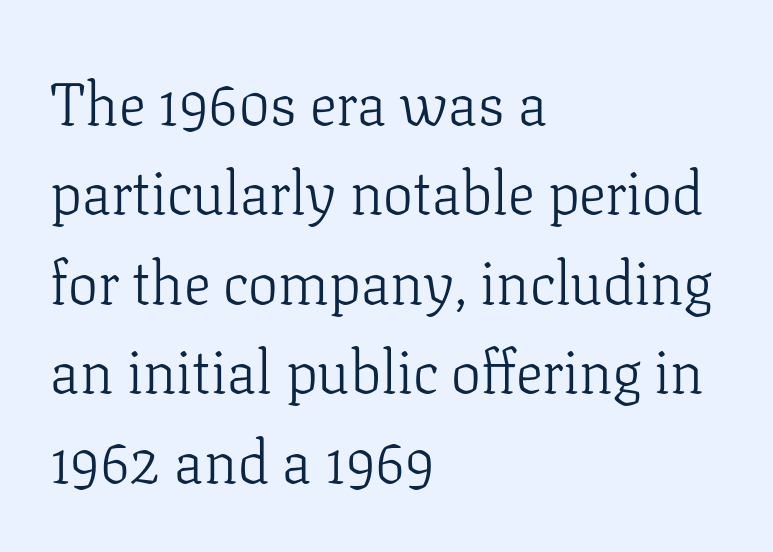
Q: Is the text bold? A: No.
Q: Is the text italic (slanted)? A: No, it is upright.
Q: Is the typeface a serif or a sans-serif typeface? A: Serif.
Q: Is the text underlined? A: No.
Q: How is the paragraph aligned? A: Left-aligned.
Q: Is the spacing between letters normal or unusually wide? A: Normal.
Q: Is the spacing between lines tight, normal or loose? A: Normal.
Q: Width (condensed, normal, or wide)? A: Normal.
Q: Stroke contrast? A: Low.
Q: x-height? A: Medium.
Q: Monospaced? A: No.
